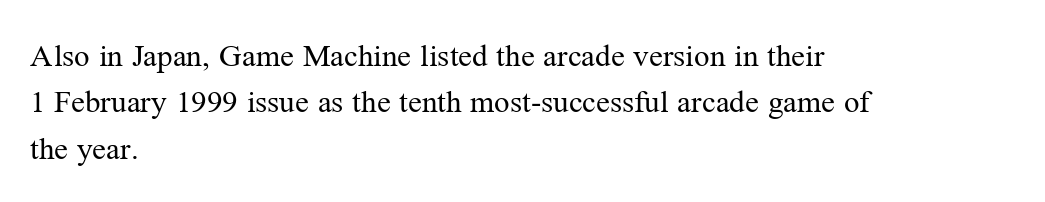
Does the lettering tilt? It doesn't — this is upright. Classification — serif. A classic flush-left, rag-right setting is used for this passage. Anything drawn beneath the words? Only blank space. The type is set solid horizontally, with unmodified tracking.
